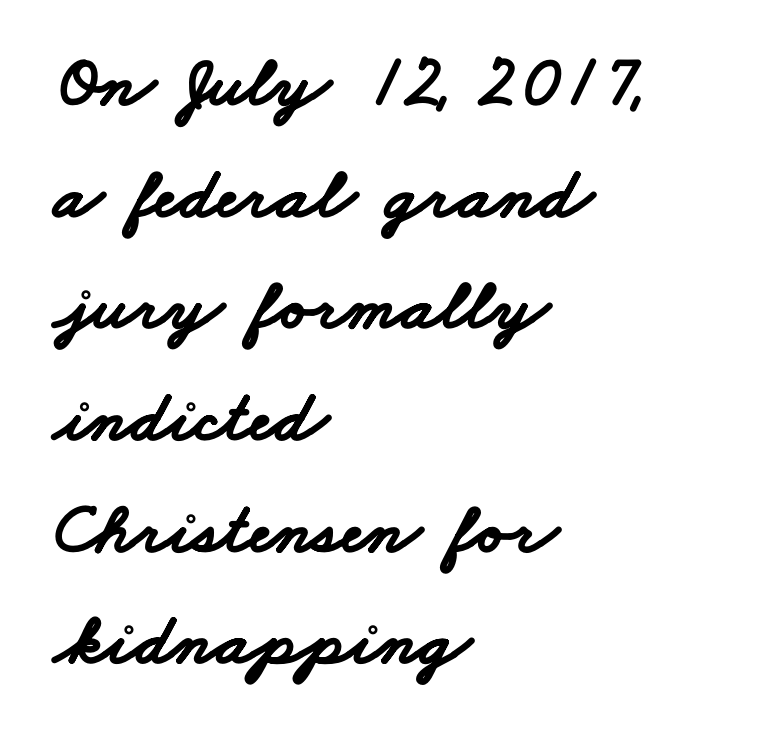
Q: Is the text bold? A: Yes.
Q: Is the typeface a serif or a sans-serif typeface? A: Sans-serif.
Q: Is the text underlined? A: No.
Q: How is the paragraph aligned? A: Left-aligned.
Q: Is the spacing between letters normal or unusually wide? A: Normal.
Q: Is the spacing between lines tight, normal or loose? A: Normal.
Q: Width (condensed, normal, or wide)? A: Wide.
Q: Stroke contrast? A: Low.
Q: x-height? A: Small.
Q: Monospaced? A: No.
